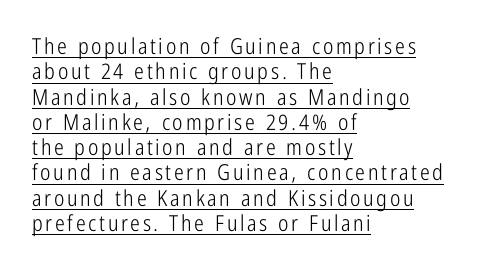
The compositor pushed each line to the left boundary. Students, observe the line beneath the letters — that is underlining. This is roman type, the default non-slanted kind. These glyphs show unthickened strokes, regular width or finer.
